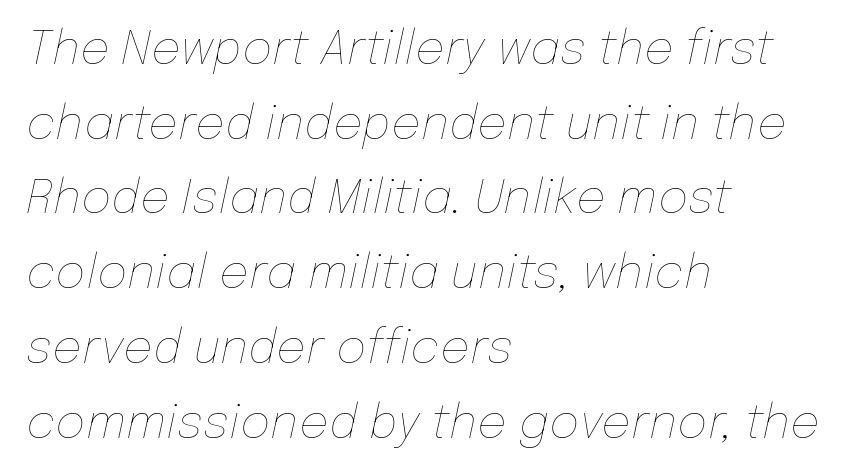
{"italic": "yes", "lean": "right", "slant_degrees": 12, "bold": "no", "weight": "thin", "width": "normal", "stroke_contrast": "low", "x_height": "medium", "monospaced": "no", "underline": "no", "align": "left", "line_spacing": "normal", "line_spacing_ratio": 1.59, "letter_spacing": "normal", "letter_spacing_em": 0.0, "glyph_px": 47}
